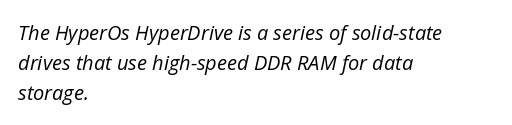
Q: Is the text bold? A: No.
Q: Is the text italic (slanted)? A: Yes, it leans right by about 12 degrees.
Q: Is the text underlined? A: No.
Q: How is the paragraph aligned? A: Left-aligned.
Q: Is the spacing between letters normal or unusually wide? A: Normal.
Q: Is the spacing between lines tight, normal or loose? A: Normal.
